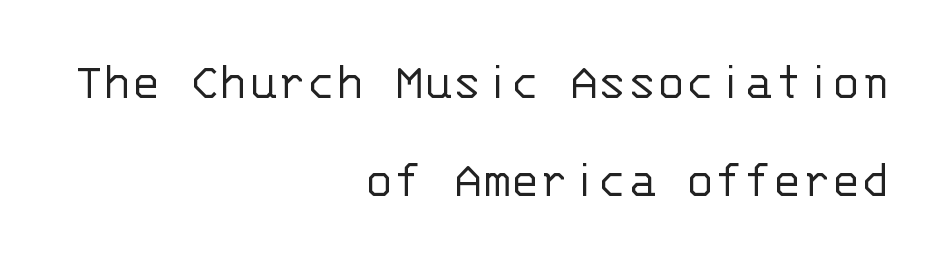
The paragraph has a hard right edge and a soft left edge. I'd call this a sans setting — the letters go barefoot. Here the glyphs are tracked normally, forming tight word shapes. Any mark beneath the type? The region is blank. Is this a fixed-width face? Yes — each glyph sits in an identical cell.
